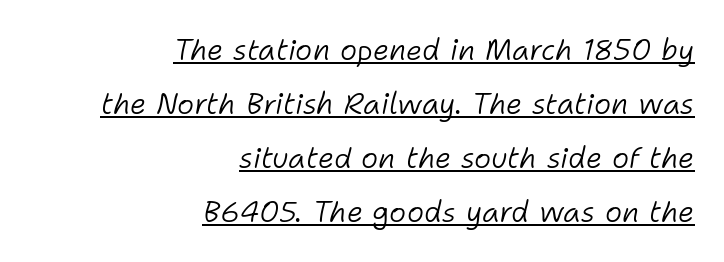
Q: Is the text bold? A: No.
Q: Is the text italic (slanted)? A: Yes, it leans right by about 11 degrees.
Q: Is the text underlined? A: Yes.
Q: How is the paragraph aligned? A: Right-aligned.
Q: Is the spacing between letters normal or unusually wide? A: Normal.
Q: Width (condensed, normal, or wide)? A: Normal.
Q: Stroke contrast? A: Low.
Q: x-height? A: Medium.
Q: Monospaced? A: No.
